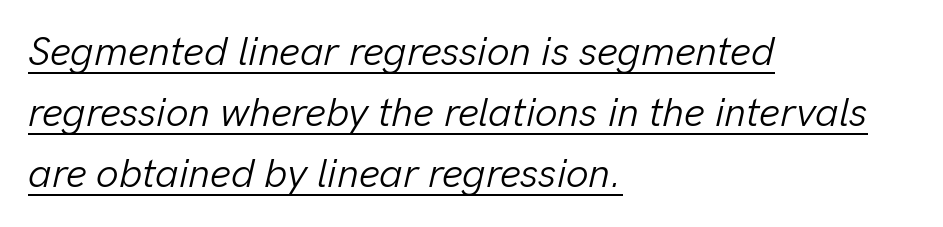
Think of a printed novel: that variable character pitch is what you see here. All the whitespace from short lines collects on the right. In terms of leading, this rendering sits right in the middle. Inter-character spacing is left at the font's built-in metrics. The typeface has the unassuming heft of standard copy or less. Compared with undecorated copy, this sample adds a rule below the words.
